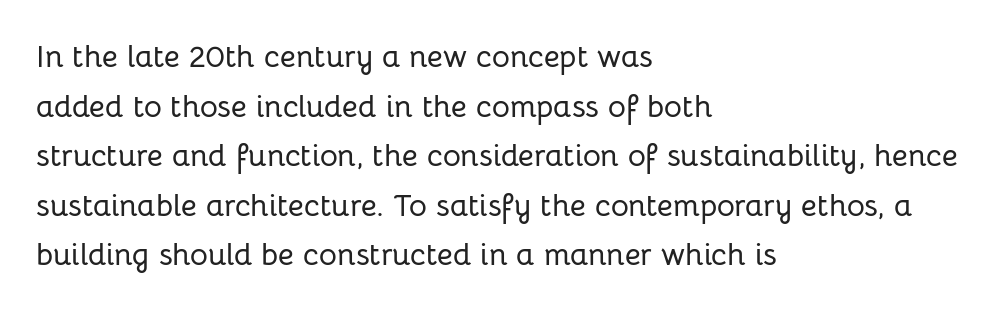
Q: Is the text italic (slanted)? A: No, it is upright.
Q: Is the typeface a serif or a sans-serif typeface? A: Sans-serif.
Q: Is the text underlined? A: No.
Q: How is the paragraph aligned? A: Left-aligned.
Q: Is the spacing between letters normal or unusually wide? A: Normal.
Q: Is the spacing between lines tight, normal or loose? A: Normal.
Q: Width (condensed, normal, or wide)? A: Normal.
Q: Stroke contrast? A: Low.
Q: x-height? A: Medium.
Q: Monospaced? A: No.
